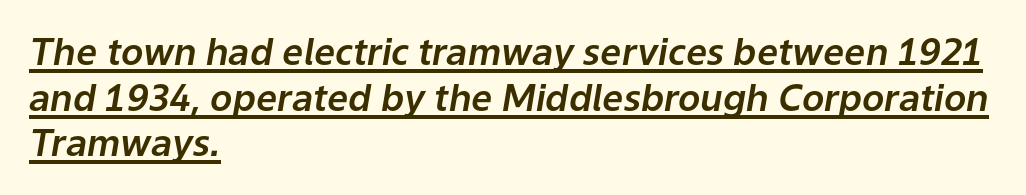
The image shows 37 px text type, italic (leaning right); set left-aligned, line spacing 1.23x, normal letter spacing, underlined; low stroke contrast and a medium x-height.
